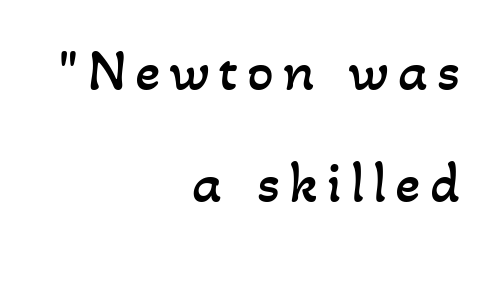
Visually the block forms a straight wall on the right and a jagged coastline on the left. Descenders hang freely into open space. Stroke mass is kept to a normal reading level or below. The passage shown is typed in a proportional face where columns would drift.
